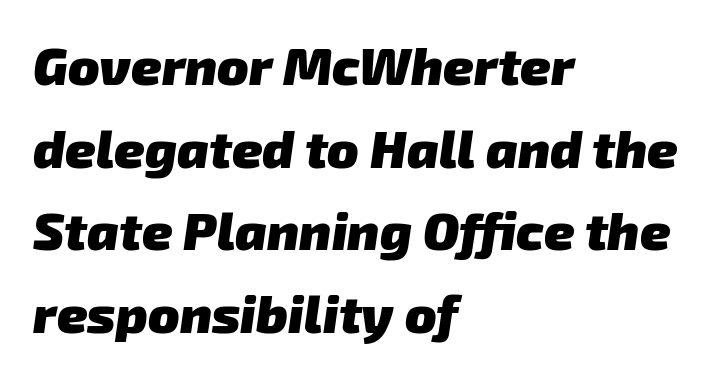
{"serif": "no", "bold": "yes", "weight": "heavy", "width": "normal", "stroke_contrast": "low", "x_height": "medium", "monospaced": "no", "underline": "no", "align": "left", "line_spacing": "normal", "line_spacing_ratio": 1.59, "letter_spacing": "normal", "letter_spacing_em": 0.0, "glyph_px": 52}
